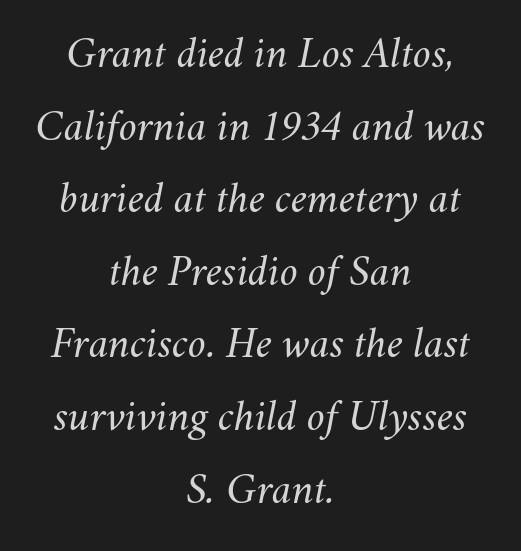
{"italic": "yes", "lean": "right", "slant_degrees": 11, "bold": "no", "weight": "regular", "width": "normal", "stroke_contrast": "medium", "x_height": "small", "monospaced": "no", "underline": "no", "align": "center", "line_spacing": "normal", "line_spacing_ratio": 1.65, "letter_spacing": "normal", "letter_spacing_em": 0.0, "glyph_px": 44}
